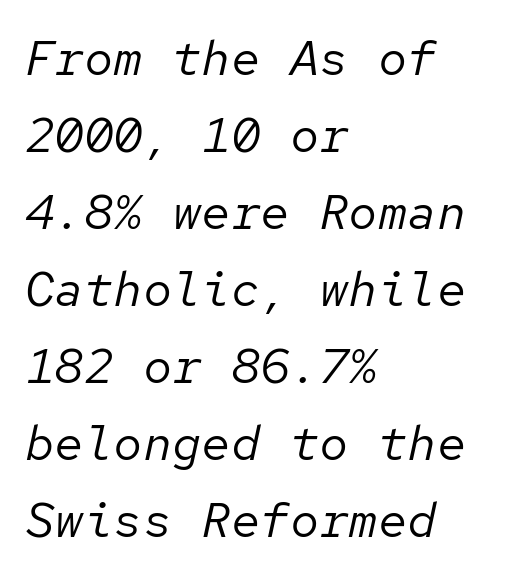
The designer left line spacing at the default. Rule under the text: the space is simply empty. Look at the tracking — it's just the regular setting, nothing added. The strokes are not fattened; the text isn't bold. The letters are slanted; this is an italic face.
